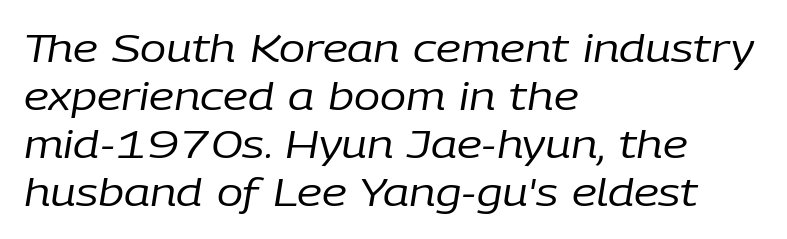
This sample uses plain, unmodified letter spacing. Only glyphs here, with clear space below each row. One-word summary of the alignment: left. The specimen reads as italic at a glance. This is not heavy type; no bold has been used. You could not count columns in this text — the font is proportionally spaced.
